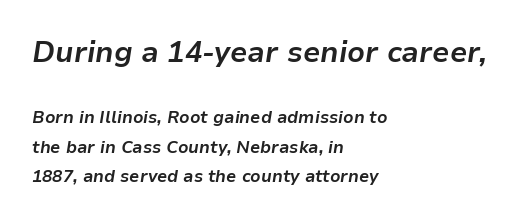
The composition opens big and finishes small. Notice how thick the strokes are: this is what a full bold looks like. The words here are not underlined. Where is the straight margin? On the left. In terms of posture, this sample is oblique. The letters advance in unequal steps, a hallmark of proportional type.
